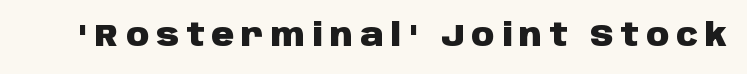
The image shows 32 px heavy sans-serif type, upright; set unusually wide letter spacing (+0.22 em), not underlined; low stroke contrast and a large x-height.
